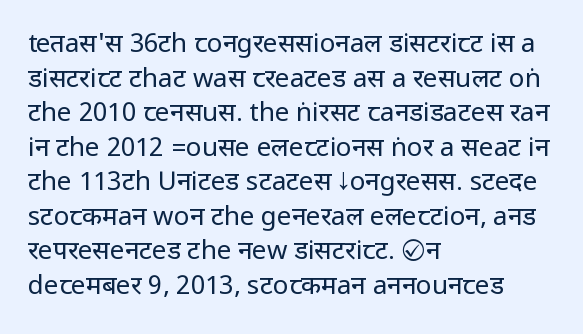
Q: Is the text bold? A: No.
Q: Is the text italic (slanted)? A: No, it is upright.
Q: Is the text underlined? A: No.
Q: How is the paragraph aligned? A: Left-aligned.
Q: Is the spacing between letters normal or unusually wide? A: Normal.
Q: Is the spacing between lines tight, normal or loose? A: Normal.
